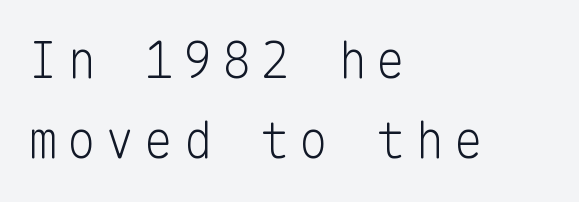
Q: Is the text bold? A: No.
Q: Is the text italic (slanted)? A: No, it is upright.
Q: Is the typeface a serif or a sans-serif typeface? A: Sans-serif.
Q: Is the text underlined? A: No.
Q: How is the paragraph aligned? A: Left-aligned.
Q: Is the spacing between lines tight, normal or loose? A: Normal.
Q: Width (condensed, normal, or wide)? A: Normal.
Q: Stroke contrast? A: Low.
Q: x-height? A: Medium.
Q: Monospaced? A: Yes.
